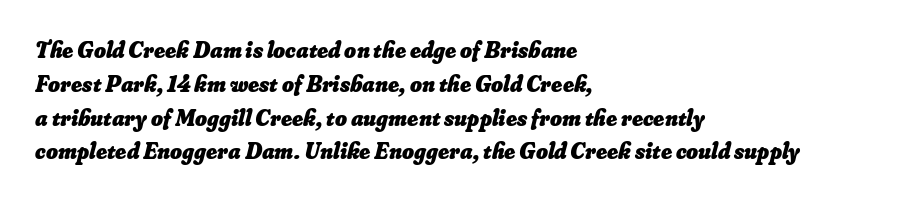
The block of text has a typical density, with ordinary space between rows. Words appear dense and cohesive because spacing is normal. A classic flush-left, rag-right setting is used for this passage. Summary of weight: heavy, a full bold. The string is rendered with underlining switched off.
